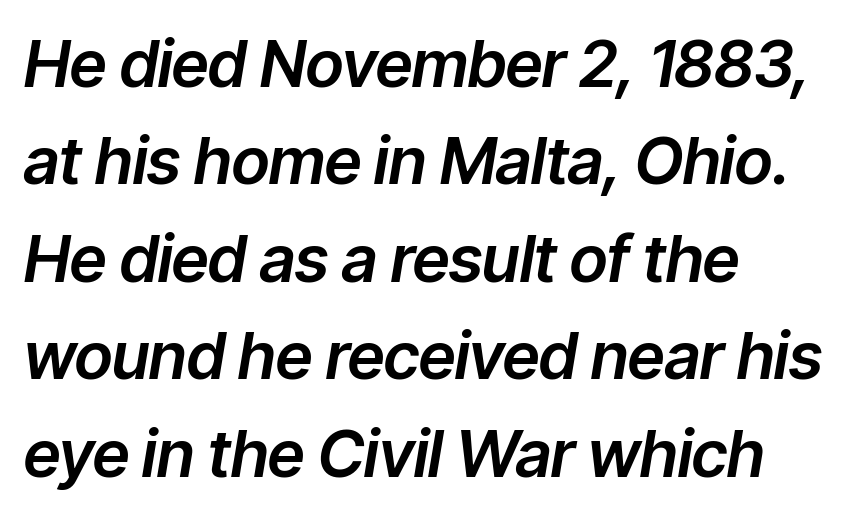
Q: Is the text italic (slanted)? A: Yes, it leans right by about 9 degrees.
Q: Is the text underlined? A: No.
Q: How is the paragraph aligned? A: Left-aligned.
Q: Is the spacing between letters normal or unusually wide? A: Normal.
Q: Is the spacing between lines tight, normal or loose? A: Normal.
Q: Width (condensed, normal, or wide)? A: Normal.
Q: Stroke contrast? A: Low.
Q: x-height? A: Medium.
Q: Monospaced? A: No.
